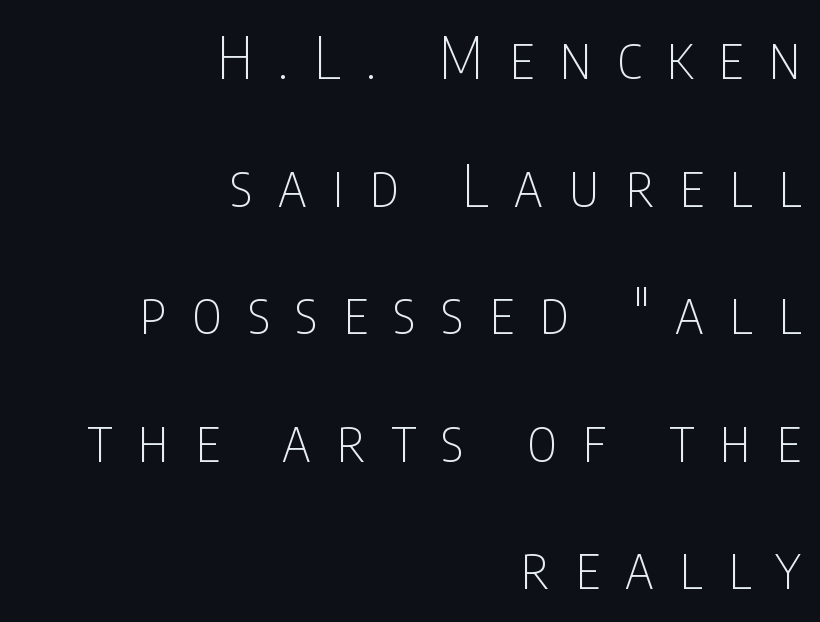
The image shows 58 px thin, condensed sans-serif type, upright; set right-aligned, loose line spacing (2.2x), unusually wide letter spacing (+0.44 em), not underlined; low stroke contrast and a large x-height.
